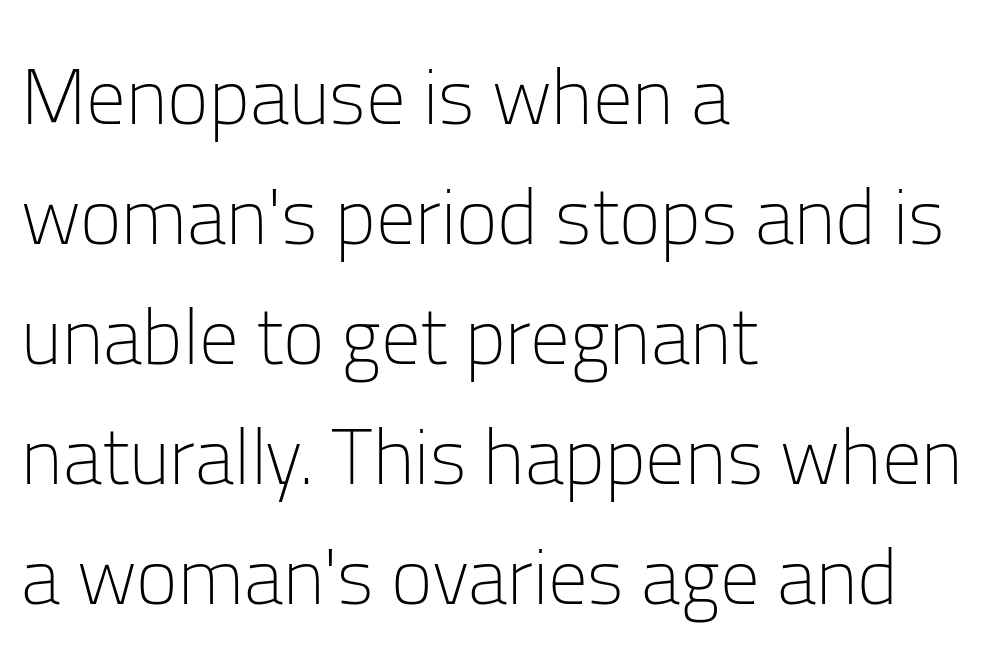
The image shows 79 px light sans-serif type, upright; set left-aligned, normal line spacing (1.52x), normal letter spacing, not underlined; low stroke contrast and a medium x-height.
